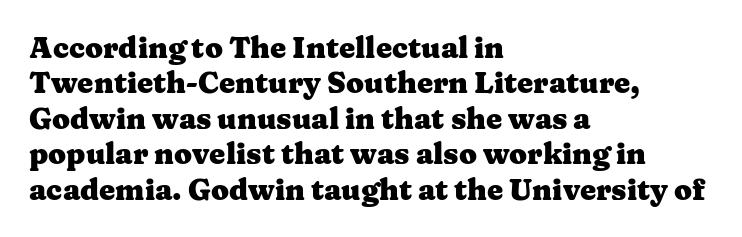
Q: Is the text bold? A: Yes.
Q: Is the text italic (slanted)? A: No, it is upright.
Q: Is the typeface a serif or a sans-serif typeface? A: Serif.
Q: Is the text underlined? A: No.
Q: How is the paragraph aligned? A: Left-aligned.
Q: Is the spacing between letters normal or unusually wide? A: Normal.
Q: Width (condensed, normal, or wide)? A: Wide.
Q: Stroke contrast? A: Medium.
Q: x-height? A: Medium.
Q: Monospaced? A: No.
